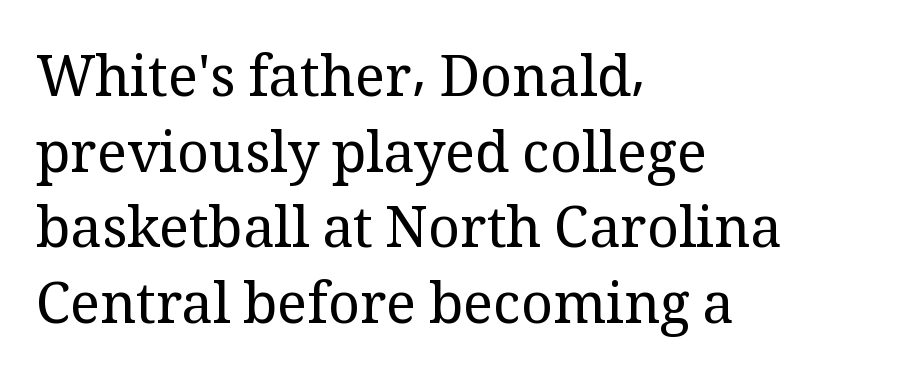
Q: Is the text bold? A: No.
Q: Is the text italic (slanted)? A: No, it is upright.
Q: Is the typeface a serif or a sans-serif typeface? A: Serif.
Q: Is the text underlined? A: No.
Q: How is the paragraph aligned? A: Left-aligned.
Q: Is the spacing between letters normal or unusually wide? A: Normal.
Q: Is the spacing between lines tight, normal or loose? A: Normal.
Q: Width (condensed, normal, or wide)? A: Normal.
Q: Stroke contrast? A: Medium.
Q: x-height? A: Medium.
Q: Monospaced? A: No.
